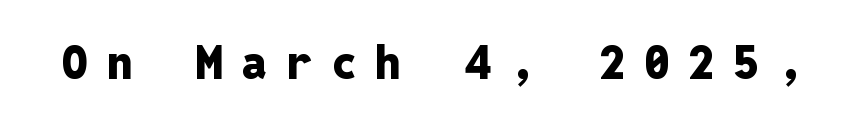
{"serif": "no", "italic": "no", "bold": "yes", "weight": "heavy", "width": "normal", "stroke_contrast": "low", "x_height": "medium", "monospaced": "yes", "underline": "no", "letter_spacing": "wide", "letter_spacing_em": 0.41, "glyph_px": 46}
